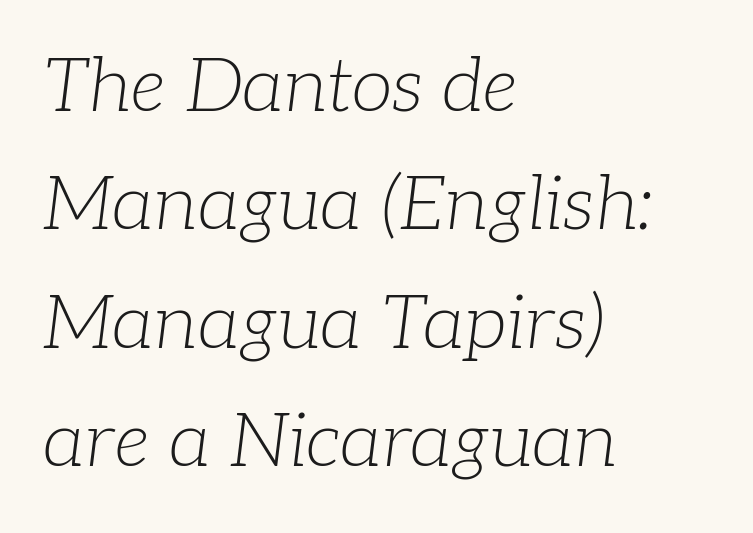
The area under the type is left untouched. Character widths vary here, with narrow letters taking less room than wide ones. Students, observe: this is what conventionally led text looks like. The passage is arranged the way most books set body copy — flush left. The typeface has the unassuming heft of standard copy or less. Each word holds together tightly as a unit, with standard inter-letter gaps.
